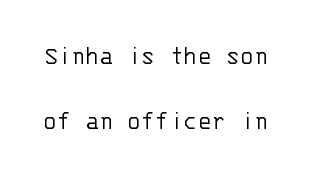
{"italic": "no", "bold": "no", "underline": "no", "line_spacing": "loose", "line_spacing_ratio": 2.49, "letter_spacing": "normal", "letter_spacing_em": 0.0, "glyph_px": 26}
